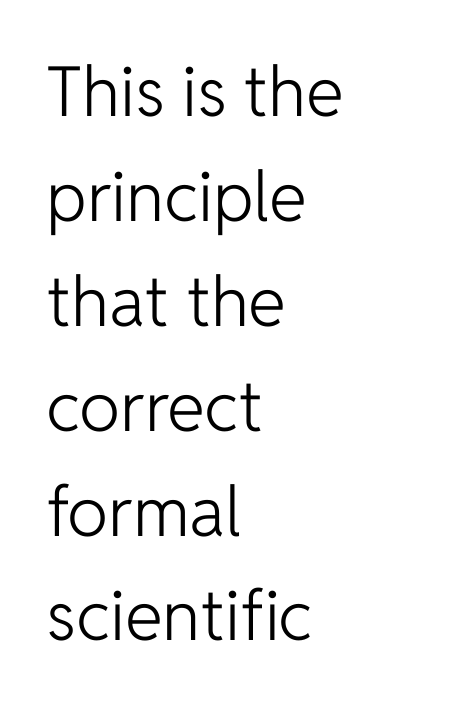
The letters advance in unequal steps, a hallmark of proportional type. A normal amount of white space separates one row of letters from the next. A typesetter would mark this as roman, not italic. The letters sit at their default tracking, neither squeezed nor spread.
